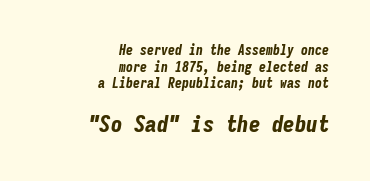
{"italic": "yes", "lean": "right", "slant_degrees": 9, "bold": "yes", "underline": "no", "align": "right", "line_spacing_ratio": 1.19, "letter_spacing": "normal", "letter_spacing_em": 0.0, "larger_block": "second", "size_ratio": 1.64, "glyph_px": 23}
